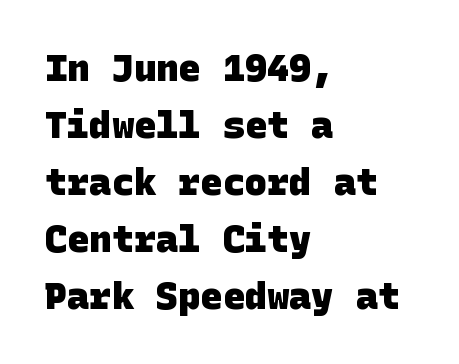
The tracking reads as untouched default to a designer's eye. The rendering anchors every line to the left-hand side. I'd call this a sans setting — the letters go barefoot. The line-height multiplier appears to be the usual default.
